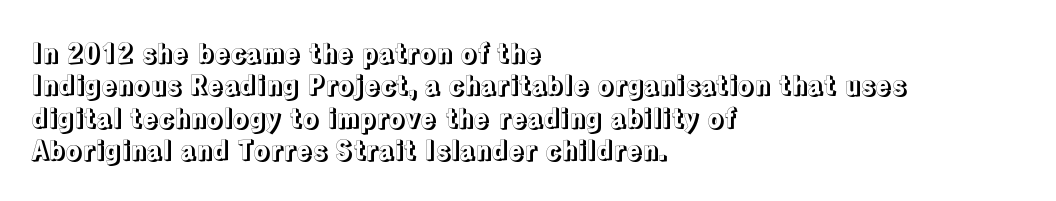
These lines sit exactly where default settings would place them. The letters stand upright; this is a roman face. Typeset ragged right — the left edge is the straight one. Just letters on the line, the space beneath them empty. Caption: standard tracking, unaltered.
